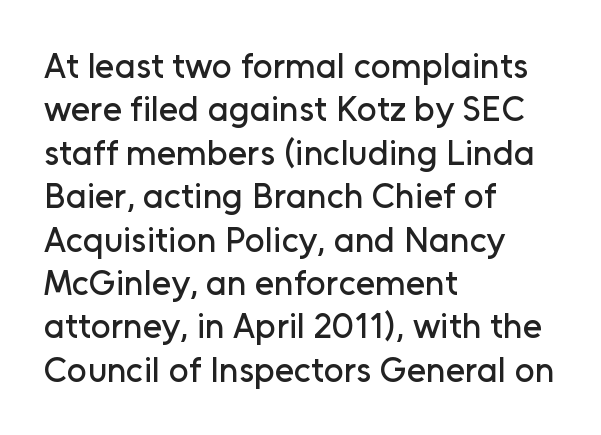
Q: Is the text italic (slanted)? A: No, it is upright.
Q: Is the typeface a serif or a sans-serif typeface? A: Sans-serif.
Q: Is the text underlined? A: No.
Q: How is the paragraph aligned? A: Left-aligned.
Q: Is the spacing between letters normal or unusually wide? A: Normal.
Q: Width (condensed, normal, or wide)? A: Normal.
Q: Stroke contrast? A: Low.
Q: x-height? A: Medium.
Q: Monospaced? A: No.
